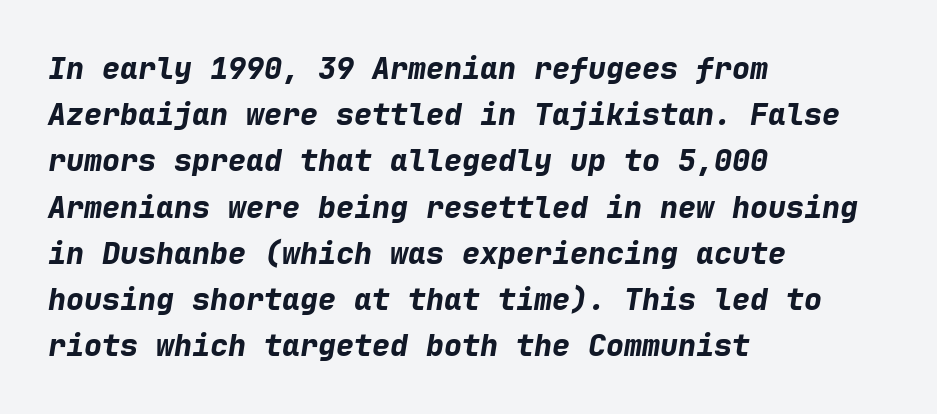
Q: Is the text bold? A: Yes.
Q: Is the text italic (slanted)? A: Yes, it leans right by about 9 degrees.
Q: Is the text underlined? A: No.
Q: How is the paragraph aligned? A: Left-aligned.
Q: Is the spacing between letters normal or unusually wide? A: Normal.
Q: Is the spacing between lines tight, normal or loose? A: Normal.
Q: Width (condensed, normal, or wide)? A: Normal.
Q: Stroke contrast? A: Low.
Q: x-height? A: Medium.
Q: Monospaced? A: Yes.
